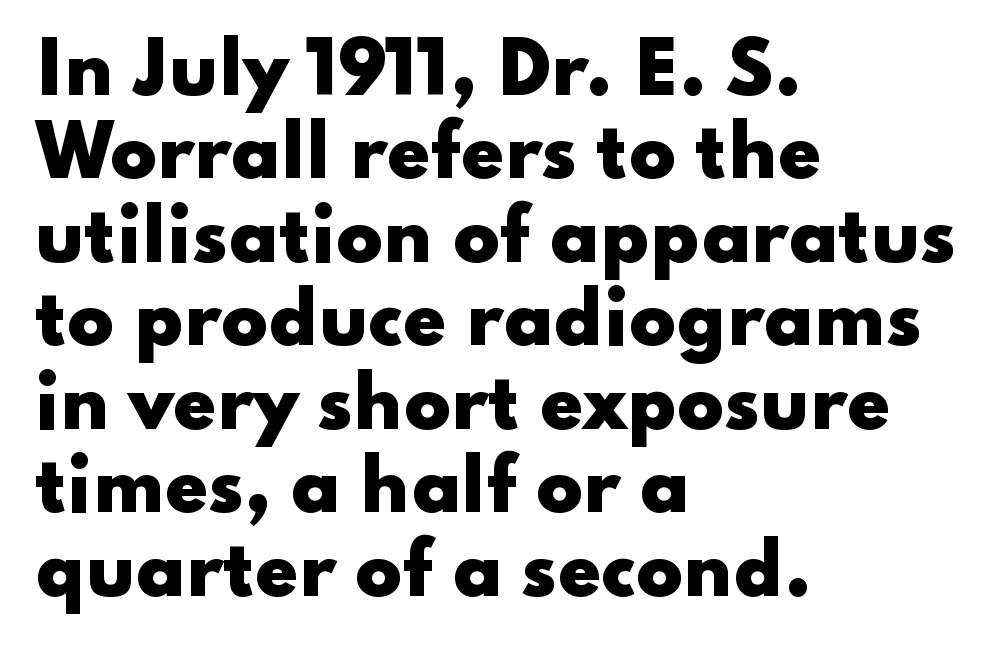
Note the varied advance widths — an 'i' is clearly narrower than an 'm'. How are the letters spaced? Ordinarily, with no added tracking. Layout note: lines flush left. Underlining? Definitely not there.
